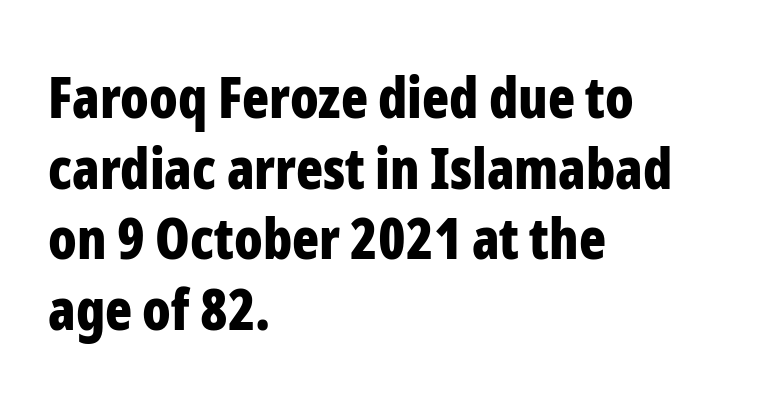
The image shows 56 px bold, condensed sans-serif type, upright; set left-aligned, normal line spacing (1.26x), normal letter spacing, not underlined; low stroke contrast and a medium x-height.
